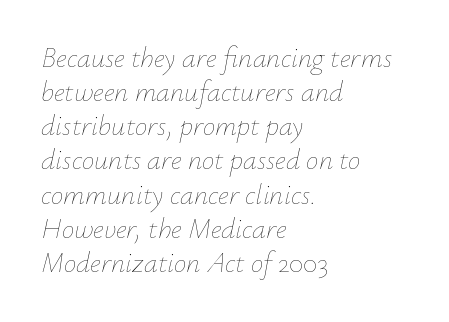
{"italic": "yes", "lean": "right", "slant_degrees": 12, "bold": "no", "weight": "thin", "width": "normal", "stroke_contrast": "low", "x_height": "small", "monospaced": "no", "underline": "no", "align": "left", "line_spacing_ratio": 1.22, "letter_spacing": "normal", "letter_spacing_em": 0.0, "glyph_px": 28}
